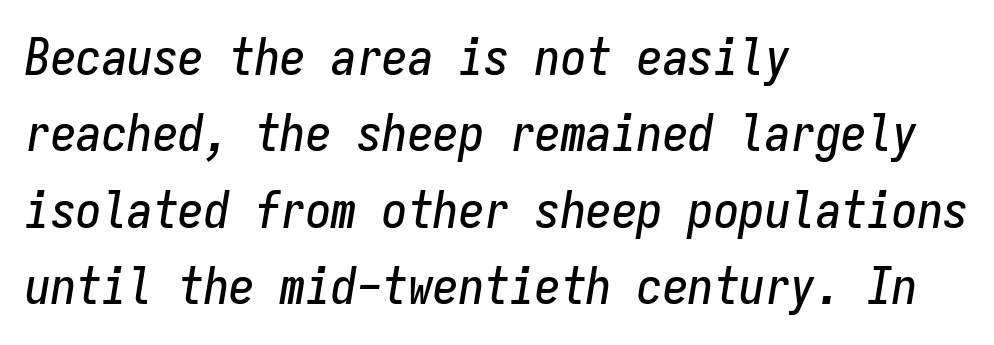
{"italic": "yes", "lean": "right", "slant_degrees": 9, "width": "condensed", "stroke_contrast": "low", "x_height": "medium", "monospaced": "yes", "underline": "no", "align": "left", "line_spacing": "normal", "line_spacing_ratio": 1.5, "letter_spacing": "normal", "letter_spacing_em": 0.0, "glyph_px": 51}
